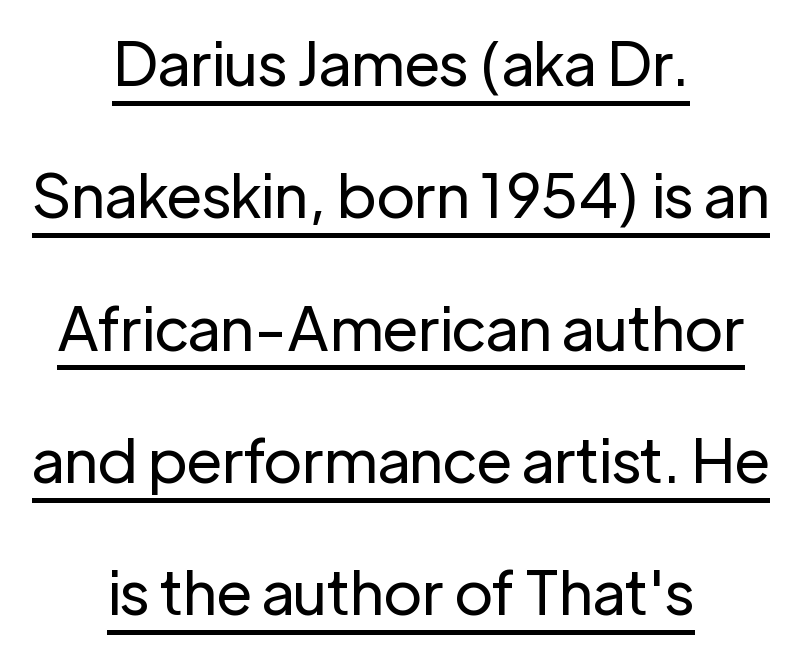
{"serif": "no", "italic": "no", "bold": "no", "weight": "regular", "width": "normal", "stroke_contrast": "low", "x_height": "medium", "monospaced": "no", "underline": "yes", "align": "center", "line_spacing": "loose", "line_spacing_ratio": 2.17, "letter_spacing": "normal", "letter_spacing_em": 0.0, "glyph_px": 61}
